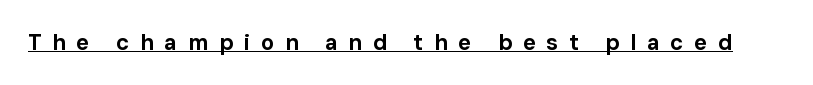
The image shows 22 px bold type, upright; set unusually wide letter spacing (+0.48 em), underlined.
